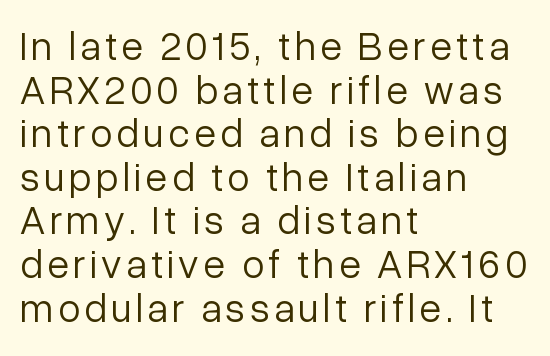
The line-height multiplier appears low, near solid setting. No extra ink here — the face is not bold. Is this a fixed-width face? No — the glyphs have proportional, varying widths. Rendered with straight, roman letterforms.
